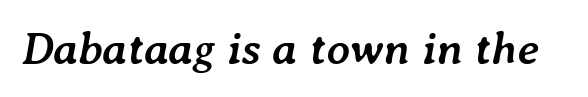
The face used here is proportionally spaced, like ordinary book or web type. The sample has been set heavy, in full bold. In terms of letterspacing, this is plain default setting. Type without underlining. Slant detected: the letters are inclined.
